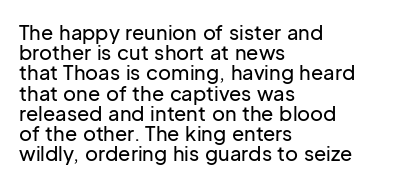
The image shows 20 px text type, upright; set left-aligned, tight line spacing (1.01x), normal letter spacing, not underlined.
